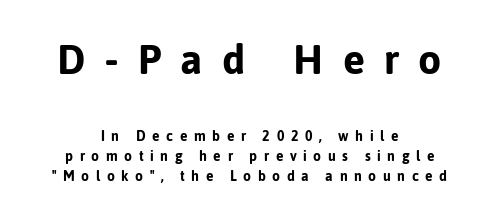
{"serif": "no", "italic": "no", "bold": "yes", "weight": "bold", "width": "normal", "stroke_contrast": "low", "x_height": "medium", "monospaced": "no", "underline": "no", "align": "center", "line_spacing": "normal", "line_spacing_ratio": 1.44, "letter_spacing": "wide", "letter_spacing_em": 0.47, "larger_block": "first", "size_ratio": 2.93, "glyph_px": 41}
